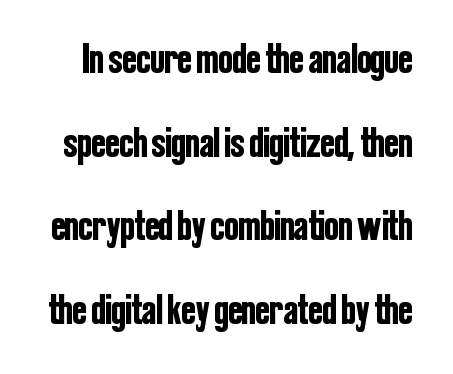
Q: Is the text italic (slanted)? A: No, it is upright.
Q: Is the typeface a serif or a sans-serif typeface? A: Sans-serif.
Q: Is the text underlined? A: No.
Q: Is the spacing between letters normal or unusually wide? A: Normal.
Q: Is the spacing between lines tight, normal or loose? A: Loose.
Q: Width (condensed, normal, or wide)? A: Condensed.
Q: Stroke contrast? A: Low.
Q: x-height? A: Medium.
Q: Monospaced? A: No.
